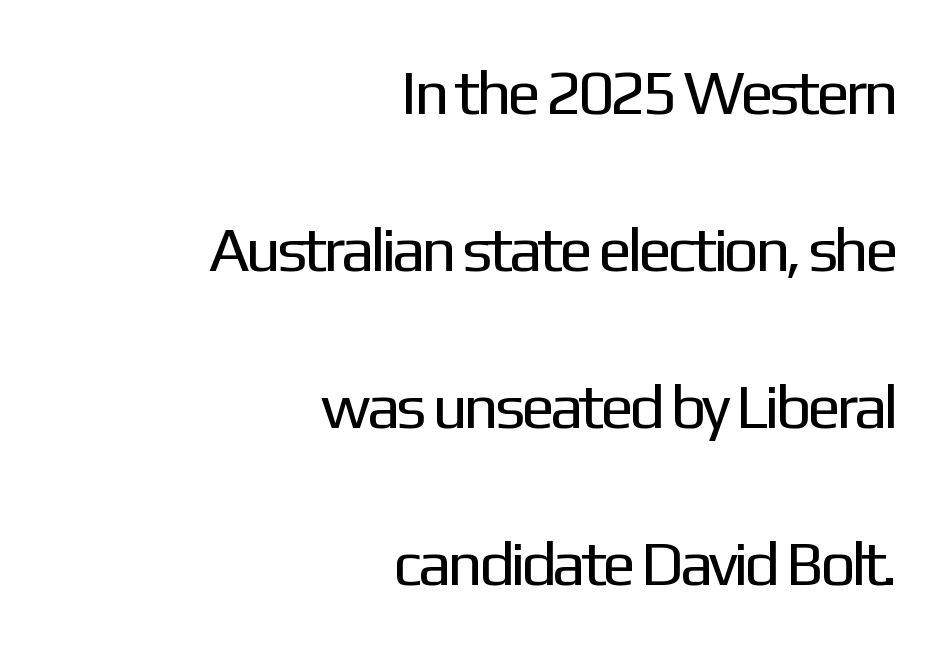
{"serif": "no", "italic": "no", "bold": "no", "weight": "regular", "width": "normal", "stroke_contrast": "low", "x_height": "medium", "monospaced": "no", "underline": "no", "align": "right", "line_spacing": "loose", "line_spacing_ratio": 2.49, "letter_spacing": "normal", "letter_spacing_em": 0.0, "glyph_px": 63}
